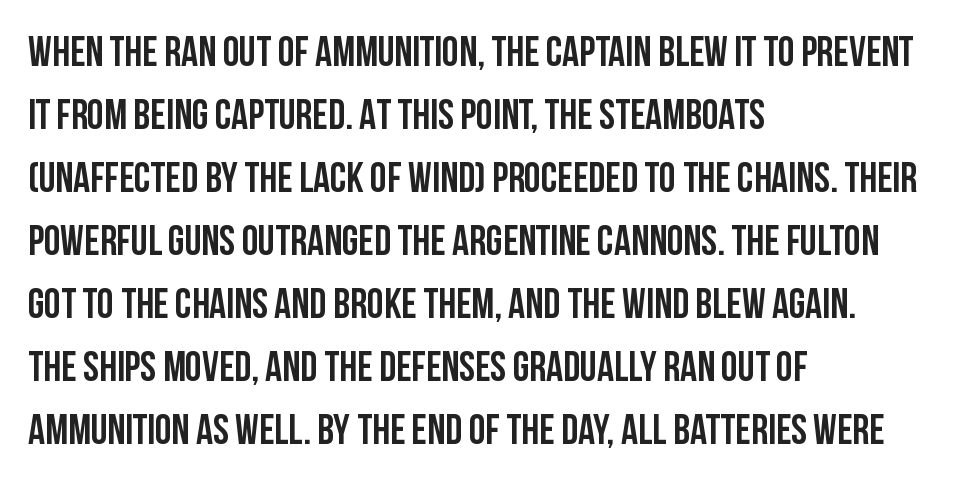
The image shows 42 px semibold, condensed sans-serif type, upright; set left-aligned, normal line spacing (1.5x), normal letter spacing, not underlined; low stroke contrast and a large x-height.
